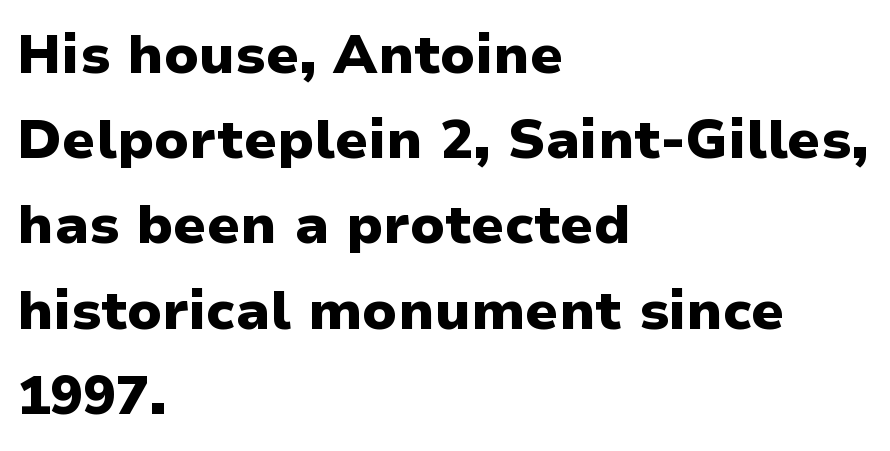
The image shows 55 px heavy sans-serif type, upright; set left-aligned, normal line spacing (1.55x), normal letter spacing, not underlined; low stroke contrast and a medium x-height.
